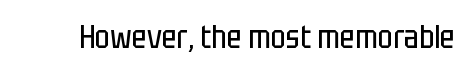
Is the type heavy? It reads as light-to-regular instead. Nope, not italic — everything's standing straight. No feet cap the strokes, marking this as sans-serif type. Words appear dense and cohesive because spacing is normal. Looks like regular typesetting: each glyph gets only the width it needs.
